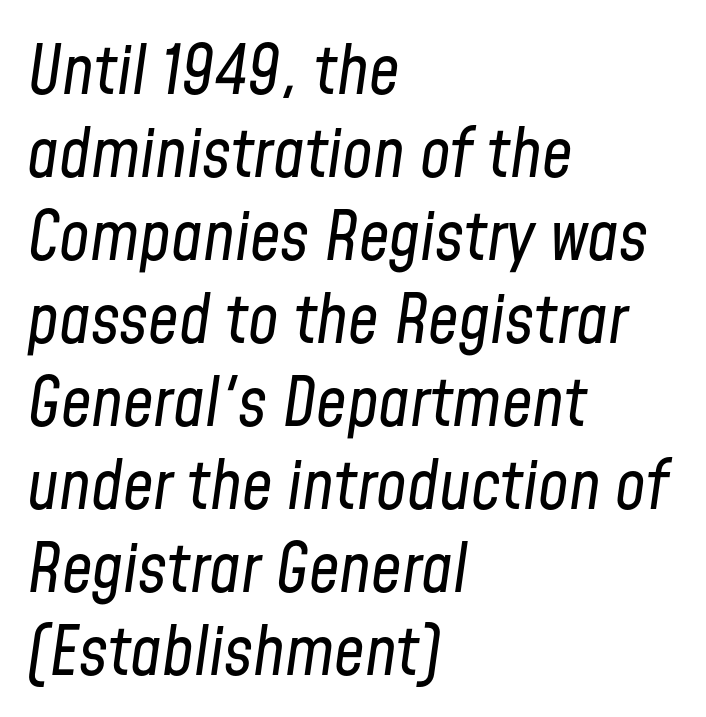
{"italic": "yes", "lean": "right", "slant_degrees": 8, "bold": "no", "weight": "regular", "width": "condensed", "stroke_contrast": "low", "x_height": "medium", "monospaced": "no", "underline": "no", "align": "left", "line_spacing_ratio": 1.22, "letter_spacing": "normal", "letter_spacing_em": 0.0, "glyph_px": 68}
